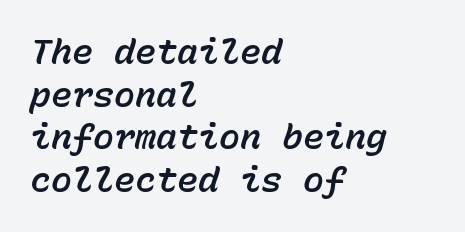
{"italic": "yes", "lean": "right", "slant_degrees": 15, "width": "normal", "stroke_contrast": "low", "x_height": "medium", "monospaced": "yes", "underline": "no", "align": "left", "line_spacing_ratio": 1.22, "letter_spacing": "normal", "letter_spacing_em": 0.0, "glyph_px": 35}
